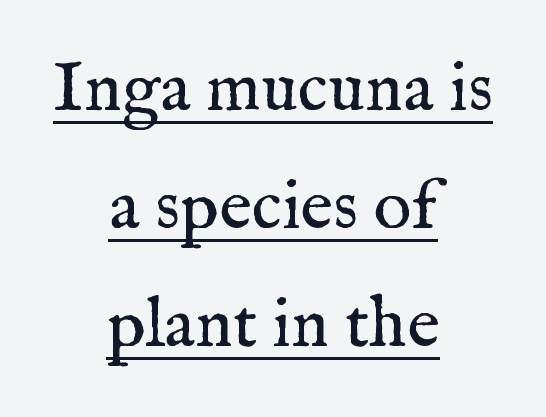
The image shows 71 px regular-weight serif type, upright; set centered, normal line spacing (1.66x), normal letter spacing, underlined; medium stroke contrast and a medium x-height.
